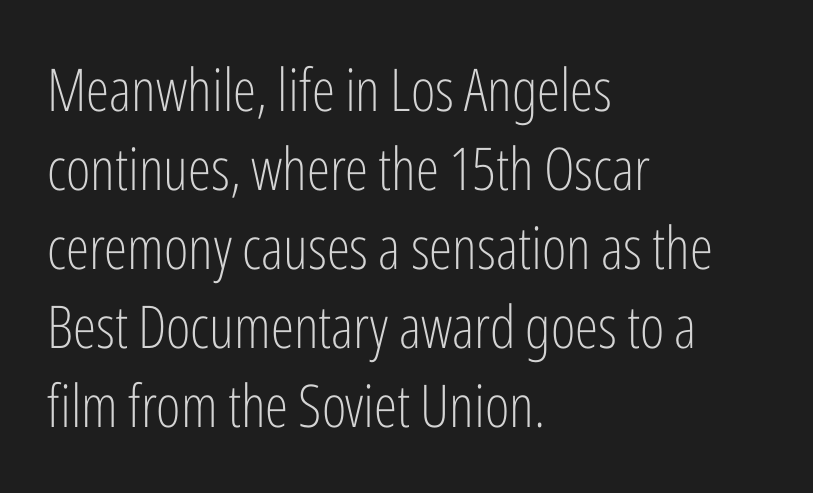
The image shows 59 px light, condensed sans-serif type, upright; set left-aligned, normal line spacing (1.34x), normal letter spacing, not underlined; low stroke contrast and a medium x-height.
